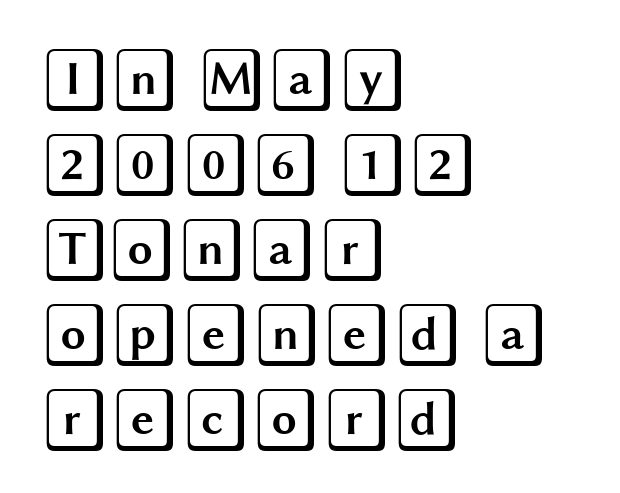
The image shows 64 px wide type, upright; set left-aligned, normal line spacing (1.33x), normal letter spacing, not underlined; a large x-height.
